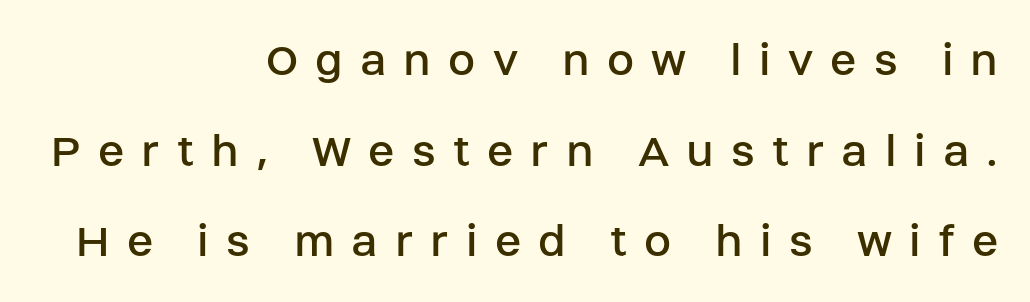
{"serif": "no", "italic": "no", "bold": "no", "weight": "regular", "width": "normal", "stroke_contrast": "low", "x_height": "large", "monospaced": "no", "underline": "no", "align": "right", "line_spacing_ratio": 1.85, "letter_spacing": "wide", "letter_spacing_em": 0.35, "glyph_px": 49}
